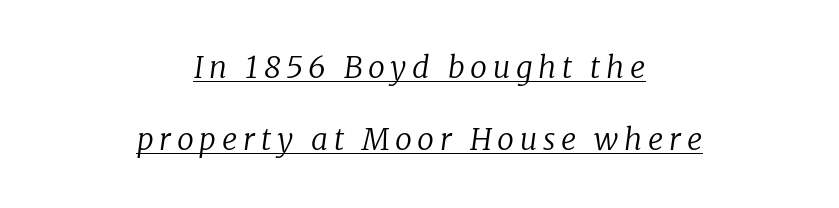
Vertically, the passage feels expansive, rows floating well apart. Each letter's strokes conclude with small projecting serifs. On a weight scale, this lands at 450 or below. The text carries the slant typical of an italic or oblique font. The rendering uses the underline text-decoration.
